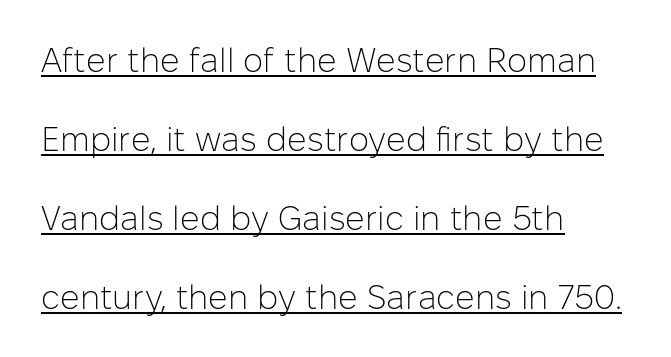
{"serif": "no", "italic": "no", "bold": "no", "weight": "light", "width": "normal", "stroke_contrast": "low", "x_height": "medium", "monospaced": "no", "underline": "yes", "align": "left", "line_spacing": "loose", "line_spacing_ratio": 2.32, "letter_spacing": "normal", "letter_spacing_em": 0.0, "glyph_px": 34}
